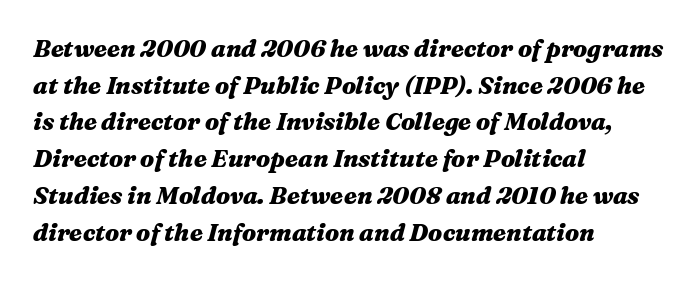
The lines sit at an ordinary, default distance from one another. Visually the block forms a straight wall on the left and a jagged coastline on the right. The words here are not underlined. Is the type slanted? Yes — the strokes lean at a clear angle. The gaps between neighbouring characters are ordinary and unremarkable.
